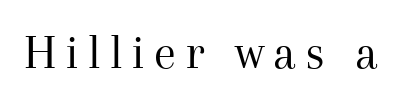
The image shows 50 px regular-weight serif type, upright; set not underlined; medium stroke contrast and a medium x-height.
